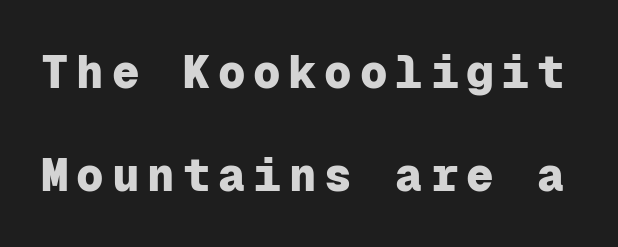
{"serif": "no", "italic": "no", "bold": "yes", "weight": "heavy", "width": "normal", "stroke_contrast": "low", "x_height": "medium", "monospaced": "yes", "underline": "no", "line_spacing": "loose", "line_spacing_ratio": 2.25, "glyph_px": 46}
